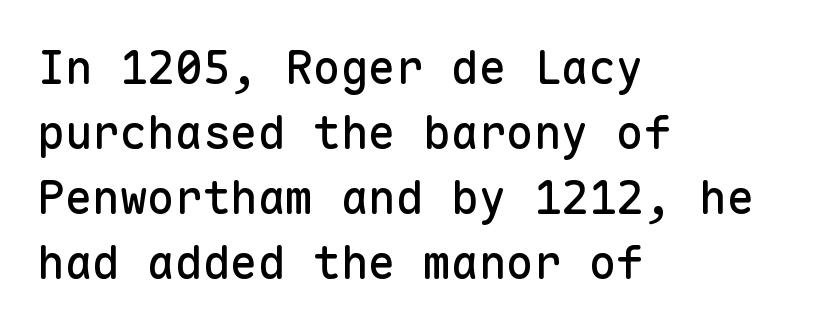
The image shows 46 px sans-serif type, upright, monospaced; set left-aligned, normal line spacing (1.41x), normal letter spacing, not underlined; low stroke contrast and a medium x-height.
